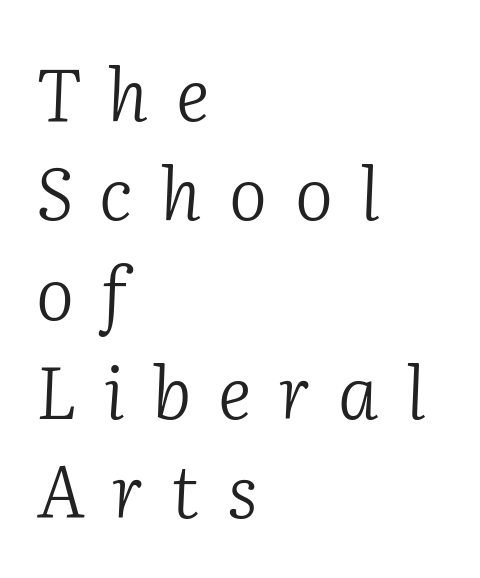
Looks like regular typesetting: each glyph gets only the width it needs. This is oblique type, the kind used for emphasis or titles. The letterforms sit at book weight or below. Stroke terminals: seriffed. The area under the type is left untouched. Honestly, the letter spacing is so wide it's the main thing you notice.
